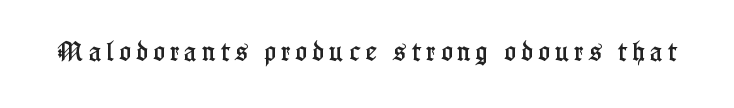
The image shows 22 px text type, upright; set unusually wide letter spacing (+0.24 em), not underlined.
